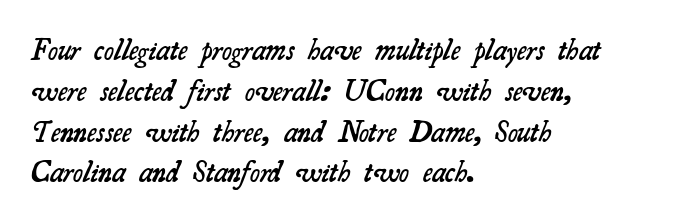
Nobody touched the tracking dial on this one. Emphasis by weight is partial: semibold. These lines are rendered in a variable-pitch font. I'd call this a serif setting — the letters wear small feet.
